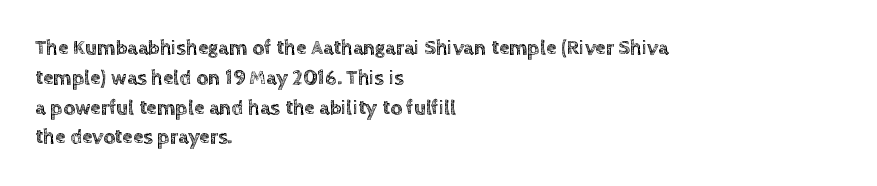
The image shows 21 px text type, upright; set left-aligned, normal line spacing (1.42x), normal letter spacing, not underlined.
